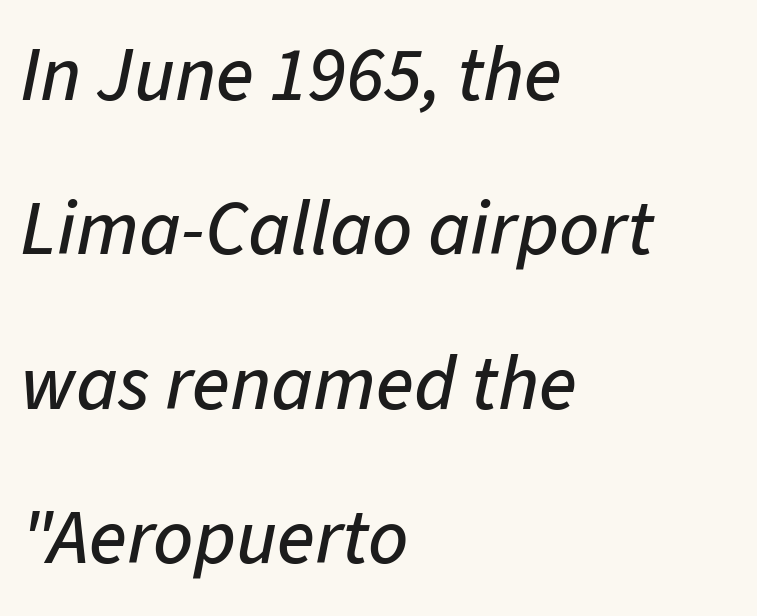
Line spacing here is loose. The passage shown is not underscored anywhere. A typesetter would call this proportional, since set widths differ per character. The paragraph has a hard left edge and a soft right edge.
